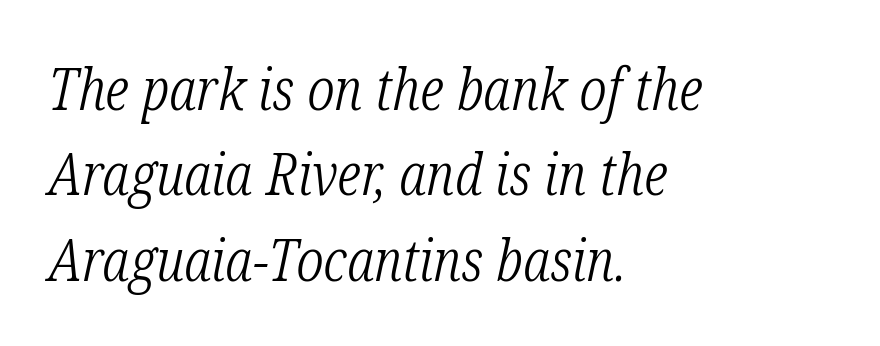
{"serif": "yes", "italic": "yes", "lean": "right", "slant_degrees": 12, "bold": "no", "weight": "light", "width": "condensed", "stroke_contrast": "low", "x_height": "medium", "monospaced": "no", "underline": "no", "align": "left", "line_spacing": "normal", "line_spacing_ratio": 1.47, "letter_spacing": "normal", "letter_spacing_em": 0.0, "glyph_px": 58}
